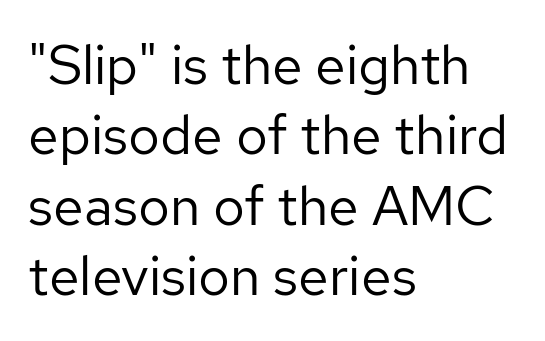
{"serif": "no", "italic": "no", "bold": "no", "weight": "regular", "width": "normal", "stroke_contrast": "low", "x_height": "medium", "monospaced": "no", "underline": "no", "align": "left", "line_spacing": "normal", "line_spacing_ratio": 1.28, "letter_spacing": "normal", "letter_spacing_em": 0.0, "glyph_px": 55}
